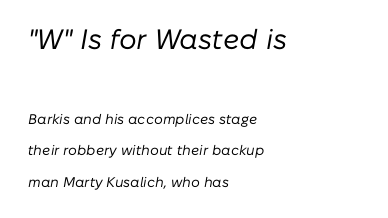
{"italic": "yes", "lean": "right", "slant_degrees": 10, "bold": "no", "weight": "regular", "width": "normal", "stroke_contrast": "low", "x_height": "medium", "monospaced": "no", "underline": "no", "align": "left", "line_spacing": "loose", "line_spacing_ratio": 2.24, "letter_spacing": "normal", "letter_spacing_em": 0.0, "larger_block": "first", "size_ratio": 2.0, "glyph_px": 28}
